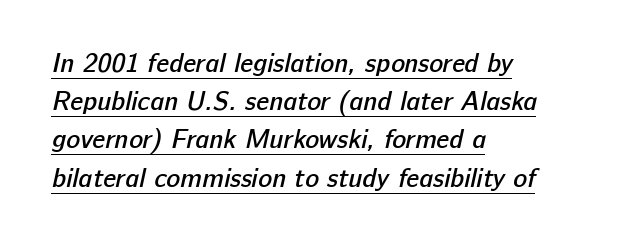
Like a heading marked for emphasis, these lines bear an underscore. The setting favours the left margin, as ordinary paragraphs usually do. Normally led — the rows are evenly, conventionally spaced. These lines keep a tight, regular rhythm from letter to letter.
